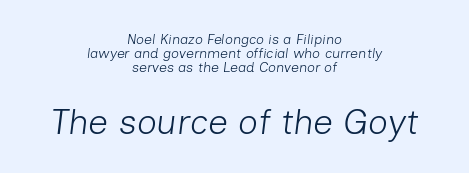
The face used here appears at its bigger size in the lower chunk. Typeset on center — no edge is straight. What stands out about the letter spacing? Nothing — it is the standard amount. You could barely slide anything between these rows. Looks like regular typesetting: each glyph gets only the width it needs. Summary of weight: not heavy and not bold.
